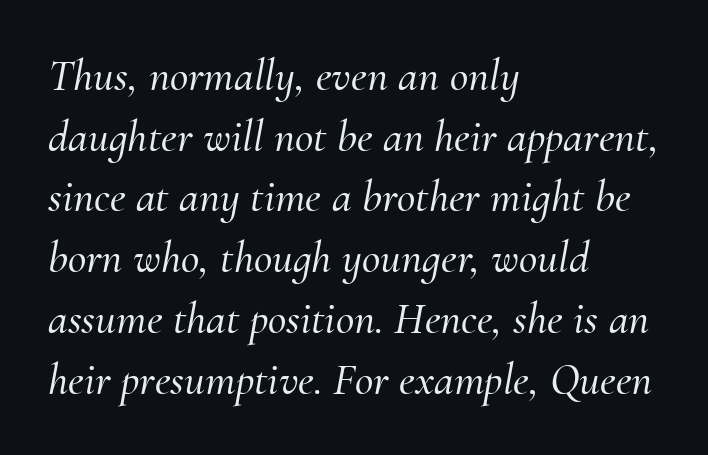
{"serif": "yes", "italic": "yes", "lean": "right", "slant_degrees": 10, "width": "normal", "stroke_contrast": "medium", "x_height": "small", "monospaced": "no", "underline": "no", "align": "left", "line_spacing": "normal", "line_spacing_ratio": 1.35, "letter_spacing": "normal", "letter_spacing_em": 0.0, "glyph_px": 45}
